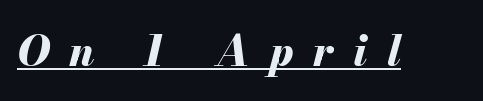
{"italic": "yes", "lean": "right", "slant_degrees": 13, "bold": "yes", "weight": "bold", "width": "normal", "stroke_contrast": "medium", "x_height": "small", "monospaced": "no", "underline": "yes", "letter_spacing": "wide", "letter_spacing_em": 0.45, "glyph_px": 43}
